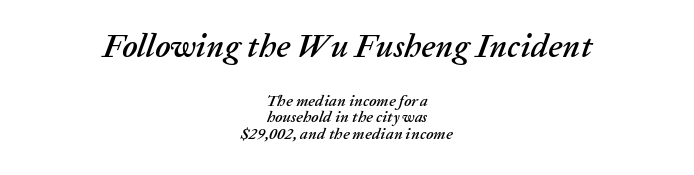
This block would grow much taller if given ordinary leading; it's compressed now. A clean baseline with only descenders dipping below it. Compared with a flush-left layout, this one balances lines on the center instead. Here the designer chose a conventional face with non-uniform glyph widths. The gaps between neighbouring characters are ordinary and unremarkable. In terms of posture, this sample is oblique.
